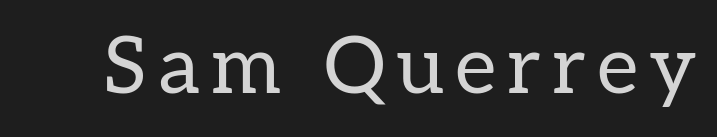
Nope, not italic — everything's standing straight. This sample has the flowing, uneven cadence of proportional lettering. The face used here is seriffed, in the tradition of book romans. Nobody drew a line under any word here. A quiet, ordinary-to-light weight characterises the typeface.
